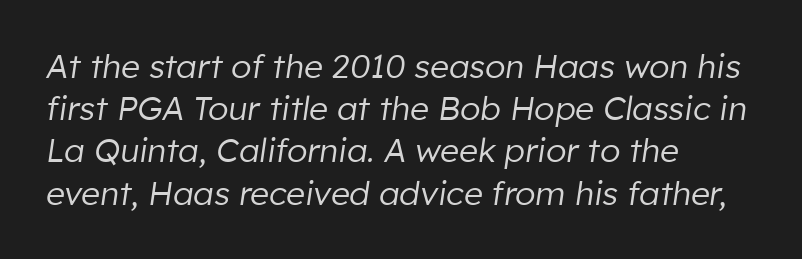
Q: Is the text bold? A: No.
Q: Is the text italic (slanted)? A: Yes, it leans right by about 8 degrees.
Q: Is the text underlined? A: No.
Q: How is the paragraph aligned? A: Left-aligned.
Q: Is the spacing between letters normal or unusually wide? A: Normal.
Q: Is the spacing between lines tight, normal or loose? A: Normal.
Q: Width (condensed, normal, or wide)? A: Normal.
Q: Stroke contrast? A: Low.
Q: x-height? A: Medium.
Q: Monospaced? A: No.
